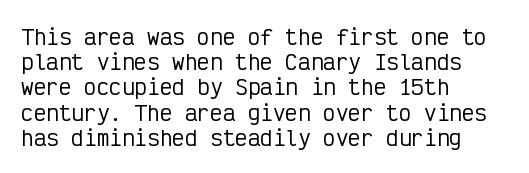
Q: Is the text italic (slanted)? A: No, it is upright.
Q: Is the text underlined? A: No.
Q: How is the paragraph aligned? A: Left-aligned.
Q: Is the spacing between letters normal or unusually wide? A: Normal.
